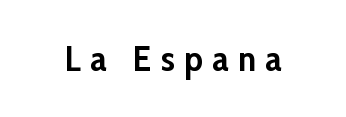
{"serif": "no", "italic": "no", "bold": "yes", "weight": "semibold", "width": "normal", "stroke_contrast": "low", "x_height": "medium", "monospaced": "no", "underline": "no", "letter_spacing": "wide", "letter_spacing_em": 0.27, "glyph_px": 35}
